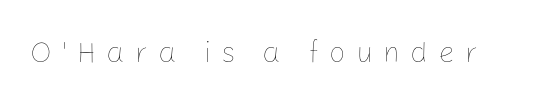
Tracking here is generous; glyphs stand well apart from one another. No letter is thick-stroked: the sample isn't bold. The passage shown is typed in a proportional face where columns would drift. This sample uses an upright cut, with every glyph sitting square on the baseline. Quick note: underline off.
